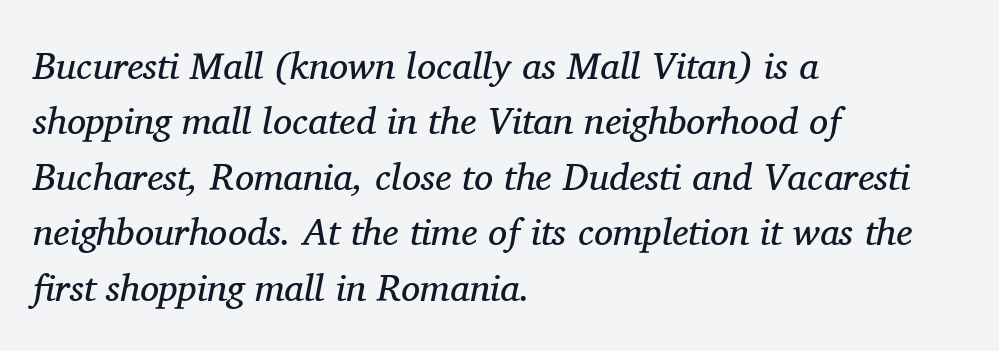
The image shows 38 px regular-weight serif type, italic (leaning right); set left-aligned, normal line spacing (1.46x), normal letter spacing, not underlined; medium stroke contrast and a medium x-height.
